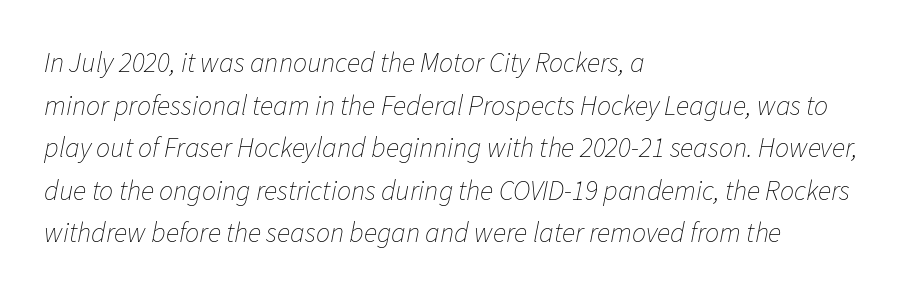
The image shows 28 px thin type, italic (leaning right); set left-aligned, normal line spacing (1.52x), normal letter spacing, not underlined; low stroke contrast and a medium x-height.
